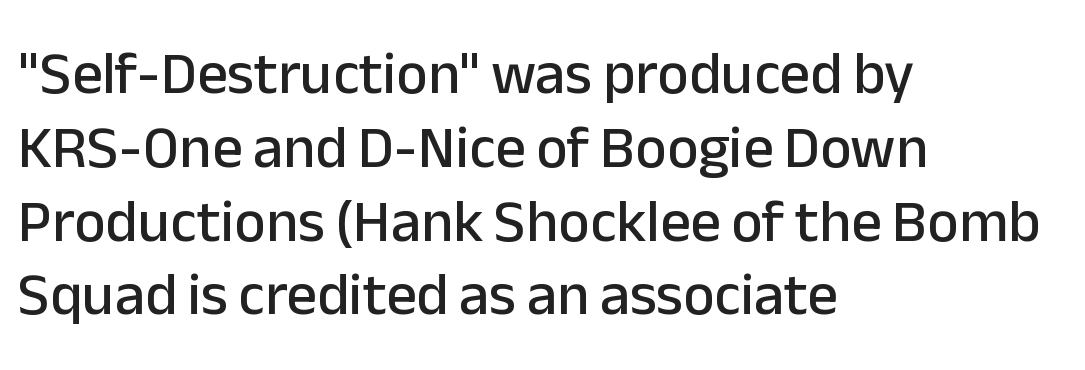
Q: Is the text italic (slanted)? A: No, it is upright.
Q: Is the typeface a serif or a sans-serif typeface? A: Sans-serif.
Q: Is the text underlined? A: No.
Q: How is the paragraph aligned? A: Left-aligned.
Q: Is the spacing between letters normal or unusually wide? A: Normal.
Q: Width (condensed, normal, or wide)? A: Normal.
Q: Stroke contrast? A: Low.
Q: x-height? A: Medium.
Q: Monospaced? A: No.
